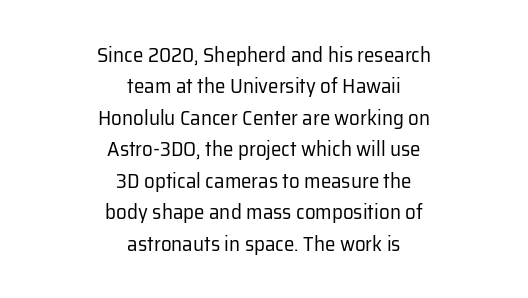
Q: Is the text bold? A: No.
Q: Is the text italic (slanted)? A: No, it is upright.
Q: Is the text underlined? A: No.
Q: How is the paragraph aligned? A: Centered.
Q: Is the spacing between letters normal or unusually wide? A: Normal.
Q: Is the spacing between lines tight, normal or loose? A: Normal.
